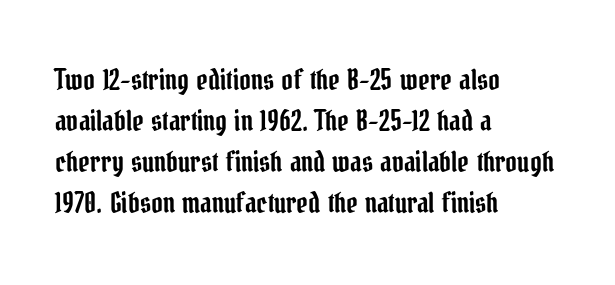
Q: Is the text italic (slanted)? A: No, it is upright.
Q: Is the typeface a serif or a sans-serif typeface? A: Serif.
Q: Is the text underlined? A: No.
Q: How is the paragraph aligned? A: Left-aligned.
Q: Is the spacing between letters normal or unusually wide? A: Normal.
Q: Is the spacing between lines tight, normal or loose? A: Normal.
Q: Width (condensed, normal, or wide)? A: Condensed.
Q: Stroke contrast? A: Low.
Q: x-height? A: Medium.
Q: Monospaced? A: No.
